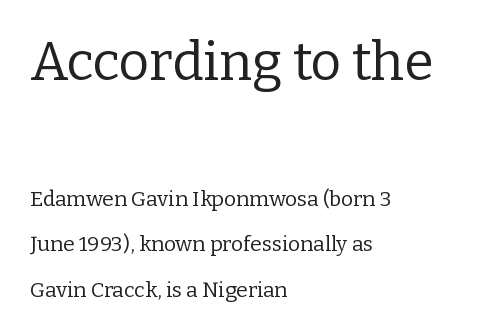
Q: Is the text bold? A: No.
Q: Is the text italic (slanted)? A: No, it is upright.
Q: Is the typeface a serif or a sans-serif typeface? A: Serif.
Q: Is the text underlined? A: No.
Q: How is the paragraph aligned? A: Left-aligned.
Q: Is the spacing between letters normal or unusually wide? A: Normal.
Q: Is the spacing between lines tight, normal or loose? A: Loose.
Q: Which block of text is set in a larger size, the first (top) or the second (bottom)? A: The first (top) one.
Q: Width (condensed, normal, or wide)? A: Normal.
Q: Stroke contrast? A: Low.
Q: x-height? A: Medium.
Q: Monospaced? A: No.
